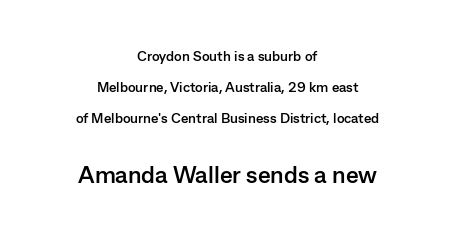
Q: Is the text bold? A: Yes.
Q: Is the text italic (slanted)? A: No, it is upright.
Q: Is the text underlined? A: No.
Q: How is the paragraph aligned? A: Centered.
Q: Is the spacing between letters normal or unusually wide? A: Normal.
Q: Is the spacing between lines tight, normal or loose? A: Loose.
Q: Which block of text is set in a larger size, the first (top) or the second (bottom)? A: The second (bottom) one.
